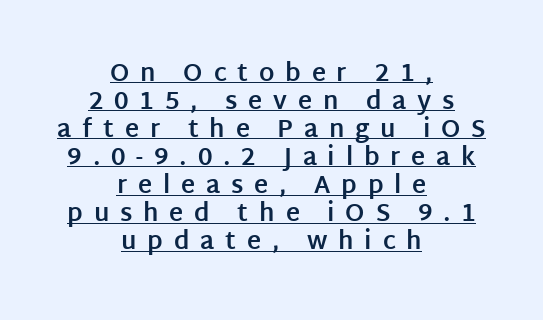
These lines were composed using upright roman letters. You'd pick this weight for a headline — it's a proper bold. Here the glyphs are tracked loosely, breaking word shapes into spaced letters. A baseline rule has been typeset under these characters. Horizontally, the lines are justified to the midpoint only.
